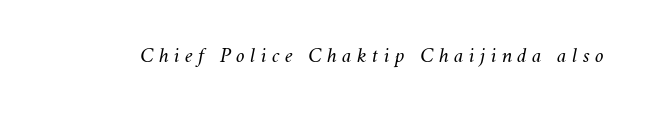
{"italic": "yes", "lean": "right", "slant_degrees": 11, "bold": "no", "underline": "no", "letter_spacing": "wide", "letter_spacing_em": 0.24, "glyph_px": 22}
